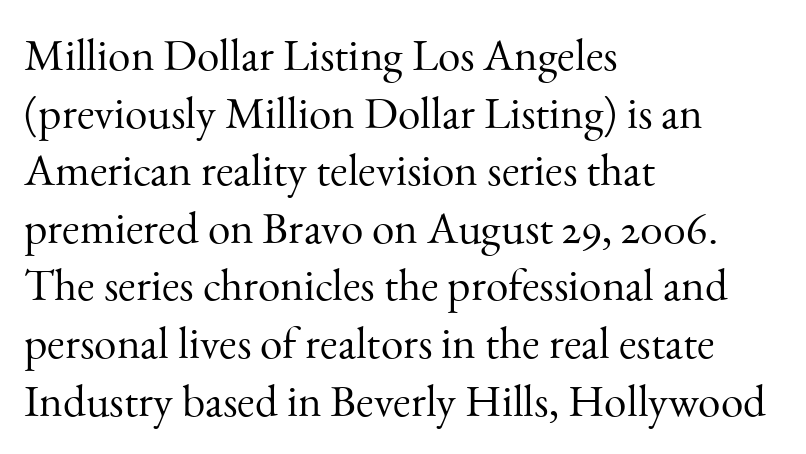
{"serif": "yes", "italic": "no", "bold": "no", "weight": "light", "width": "normal", "stroke_contrast": "medium", "x_height": "small", "monospaced": "no", "underline": "no", "align": "left", "line_spacing": "normal", "line_spacing_ratio": 1.28, "letter_spacing": "normal", "letter_spacing_em": 0.0, "glyph_px": 45}
